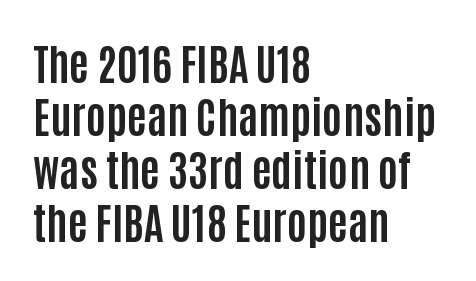
This rendering features lettering with no underline. The typeface chosen for these lines omits serifs. You'd pick this weight for a headline — it's a proper bold. Note the varied advance widths — an 'i' is clearly narrower than an 'm'. Leftover space on each line is placed entirely after the last word.
